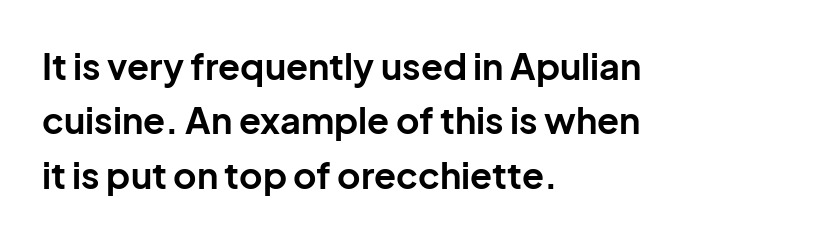
Q: Is the text bold? A: Yes.
Q: Is the text italic (slanted)? A: No, it is upright.
Q: Is the typeface a serif or a sans-serif typeface? A: Sans-serif.
Q: Is the text underlined? A: No.
Q: How is the paragraph aligned? A: Left-aligned.
Q: Is the spacing between letters normal or unusually wide? A: Normal.
Q: Is the spacing between lines tight, normal or loose? A: Normal.
Q: Width (condensed, normal, or wide)? A: Normal.
Q: Stroke contrast? A: Low.
Q: x-height? A: Medium.
Q: Monospaced? A: No.
